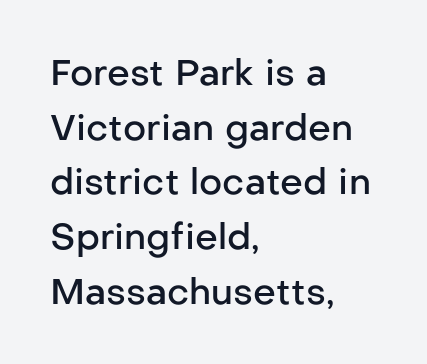
The image shows 36 px semibold sans-serif type, upright; set left-aligned, normal line spacing (1.52x), normal letter spacing, not underlined; low stroke contrast and a medium x-height.
